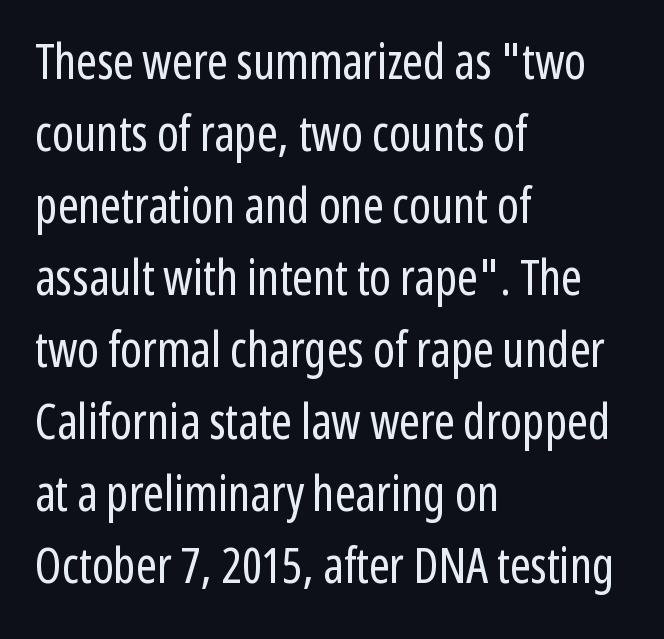
The letters look calm and open, with moderate or lighter stems. These lines were composed using upright roman letters. Type style note: lacks serifs. The face used here is proportionally spaced, like ordinary book or web type.
